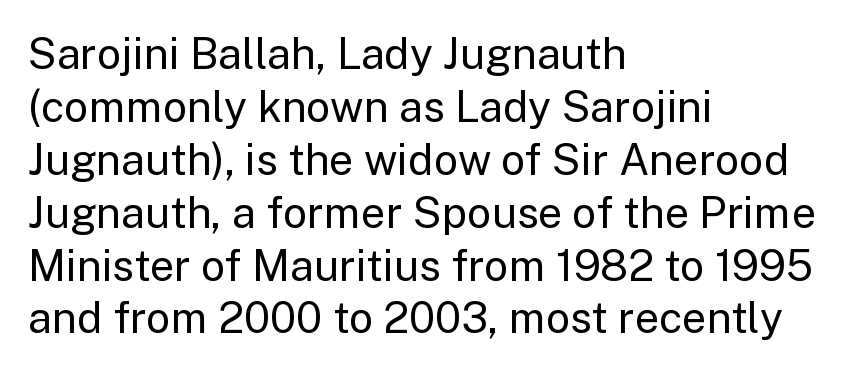
{"serif": "no", "italic": "no", "bold": "no", "weight": "regular", "width": "normal", "stroke_contrast": "low", "x_height": "medium", "monospaced": "no", "underline": "no", "align": "left", "line_spacing_ratio": 1.23, "letter_spacing": "normal", "letter_spacing_em": 0.0, "glyph_px": 43}
